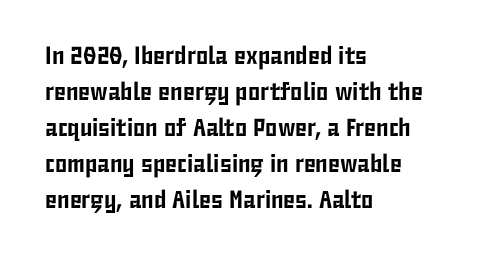
Vertically, the passage feels balanced, rows spaced as you'd expect. Every character sits straight up, as roman type does. A typesetter would call this zero additional tracking. Each line starts at the same left margin while the right side varies. Descenders are the only things crossing below the line.
